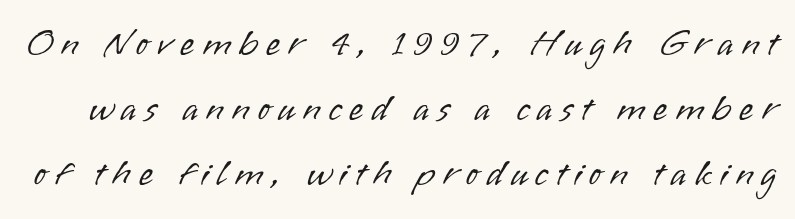
Think standard paragraph weight, or any step lighter than that. The text was rendered using a sans face with plain stroke endings. Compared with typical body copy, the letter spacing here is much looser. The passage shown is typed in a proportional face where columns would drift.
